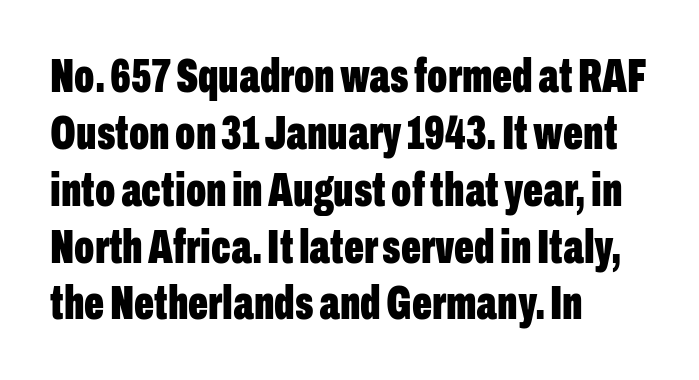
{"serif": "no", "italic": "no", "bold": "yes", "weight": "bold", "width": "condensed", "stroke_contrast": "low", "x_height": "medium", "monospaced": "no", "underline": "no", "align": "left", "line_spacing_ratio": 1.21, "letter_spacing": "normal", "letter_spacing_em": 0.0, "glyph_px": 47}
